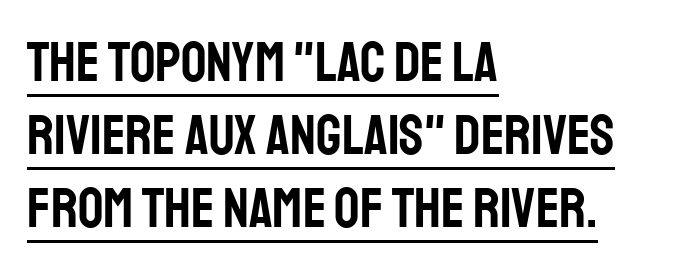
Q: Is the text italic (slanted)? A: No, it is upright.
Q: Is the typeface a serif or a sans-serif typeface? A: Sans-serif.
Q: Is the text underlined? A: Yes.
Q: How is the paragraph aligned? A: Left-aligned.
Q: Is the spacing between letters normal or unusually wide? A: Normal.
Q: Is the spacing between lines tight, normal or loose? A: Normal.
Q: Width (condensed, normal, or wide)? A: Condensed.
Q: Stroke contrast? A: Low.
Q: x-height? A: Large.
Q: Monospaced? A: No.
